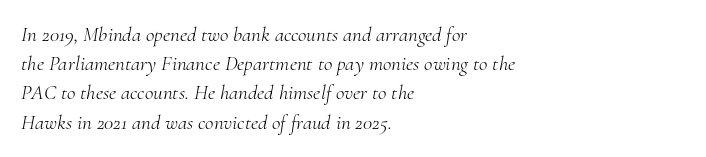
The image shows 21 px text type, italic (leaning right); set left-aligned, normal line spacing (1.39x), normal letter spacing, not underlined.
